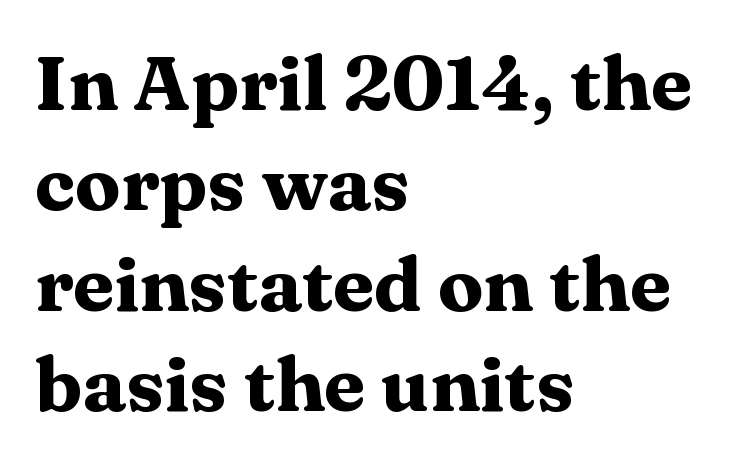
The image shows 76 px heavy, wide serif type, upright; set left-aligned, normal line spacing (1.32x), normal letter spacing, not underlined; medium stroke contrast and a medium x-height.
